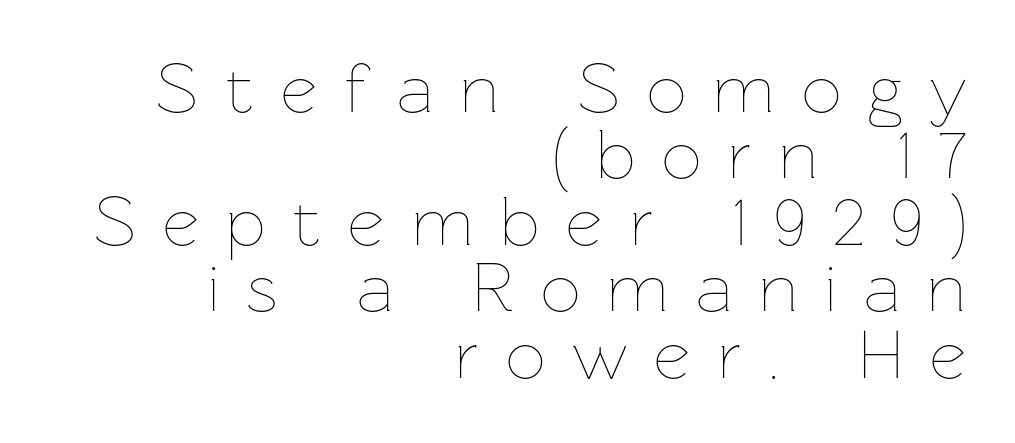
{"italic": "no", "bold": "no", "weight": "thin", "width": "normal", "stroke_contrast": "low", "x_height": "medium", "monospaced": "no", "underline": "no", "align": "right", "line_spacing": "tight", "line_spacing_ratio": 0.95, "letter_spacing": "wide", "letter_spacing_em": 0.39, "glyph_px": 70}
